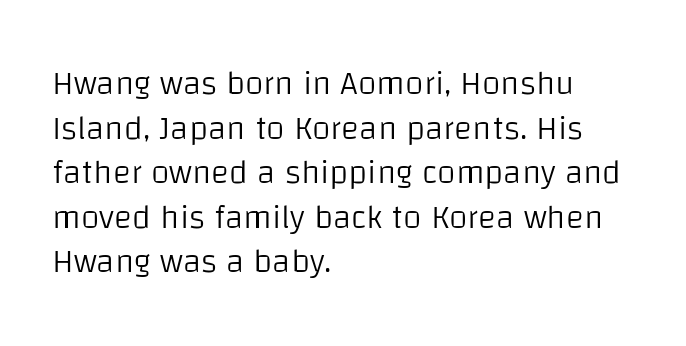
The image shows 34 px light sans-serif type, upright; set left-aligned, normal line spacing (1.31x), normal letter spacing, not underlined; low stroke contrast and a large x-height.
